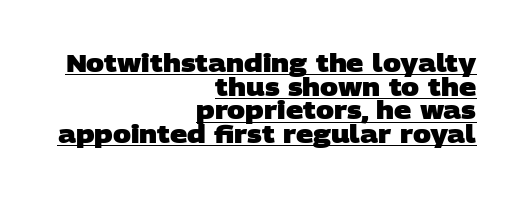
{"bold": "yes", "underline": "yes", "align": "right", "line_spacing": "tight", "line_spacing_ratio": 0.98, "letter_spacing": "normal", "letter_spacing_em": 0.0, "glyph_px": 24}
